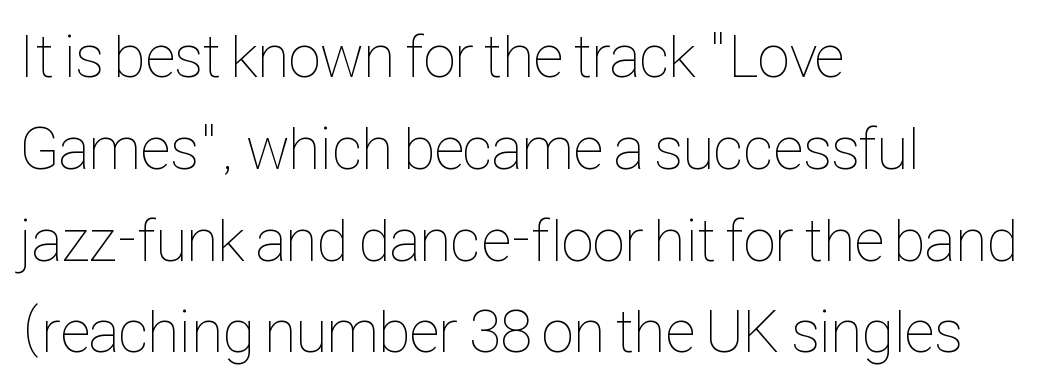
Is the type heavy? It reads as light-to-regular instead. Students, note that the glyphs here touch the page at normal intervals. Reading down the column, the eye jumps a familiar distance to each next line. Nope, not italic — everything's standing straight. Reading down the block, your eye returns to a fixed left position each line.
